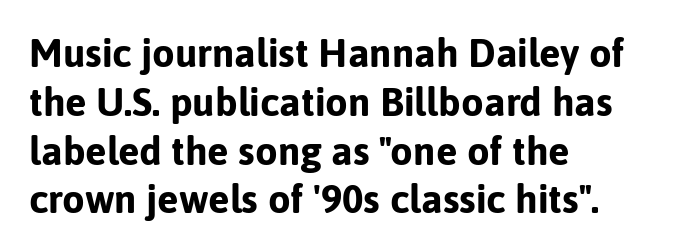
{"serif": "no", "italic": "no", "bold": "yes", "weight": "bold", "width": "normal", "stroke_contrast": "low", "x_height": "medium", "monospaced": "no", "underline": "no", "align": "left", "line_spacing_ratio": 1.22, "letter_spacing": "normal", "letter_spacing_em": 0.0, "glyph_px": 40}
